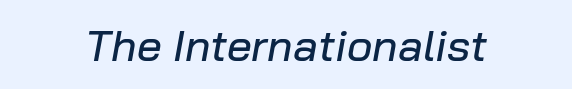
{"italic": "yes", "lean": "right", "slant_degrees": 10, "width": "normal", "stroke_contrast": "low", "x_height": "medium", "monospaced": "no", "underline": "no", "align": "center", "letter_spacing": "normal", "letter_spacing_em": 0.0, "glyph_px": 44}
